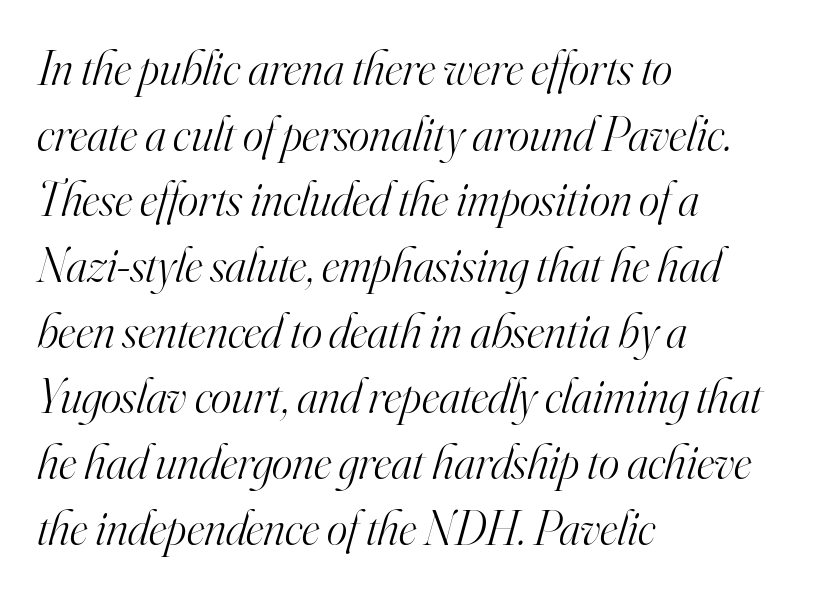
The image shows 49 px light serif type, italic (leaning right); set left-aligned, normal line spacing (1.34x), normal letter spacing, not underlined; high stroke contrast and a small x-height.
